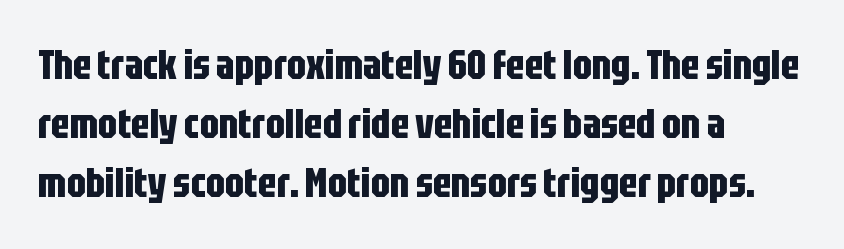
Q: Is the text bold? A: Yes.
Q: Is the text italic (slanted)? A: No, it is upright.
Q: Is the typeface a serif or a sans-serif typeface? A: Sans-serif.
Q: Is the text underlined? A: No.
Q: How is the paragraph aligned? A: Left-aligned.
Q: Is the spacing between letters normal or unusually wide? A: Normal.
Q: Is the spacing between lines tight, normal or loose? A: Normal.
Q: Width (condensed, normal, or wide)? A: Condensed.
Q: Stroke contrast? A: Low.
Q: x-height? A: Large.
Q: Monospaced? A: No.
